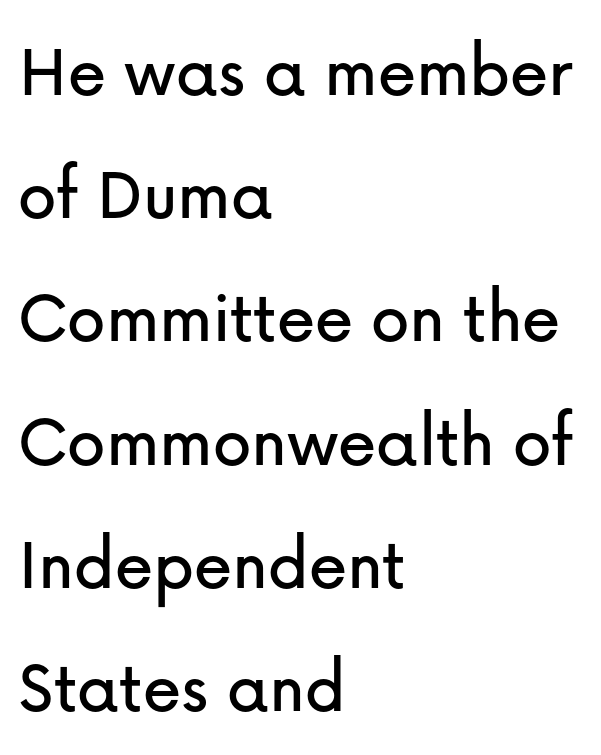
The image shows 77 px sans-serif type, upright; set left-aligned, normal line spacing (1.6x), normal letter spacing, not underlined; low stroke contrast and a medium x-height.
